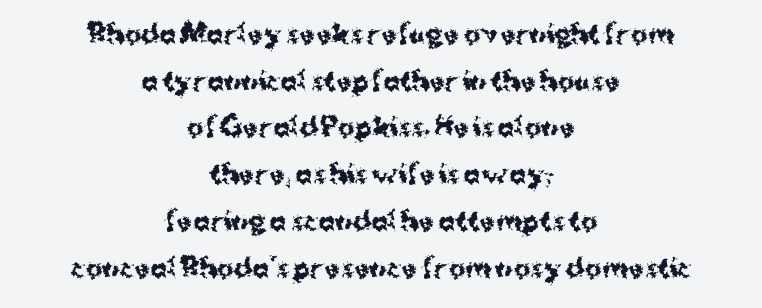
{"italic": "no", "bold": "yes", "underline": "no", "align": "center", "line_spacing_ratio": 1.87, "letter_spacing": "normal", "letter_spacing_em": 0.0, "glyph_px": 25}
